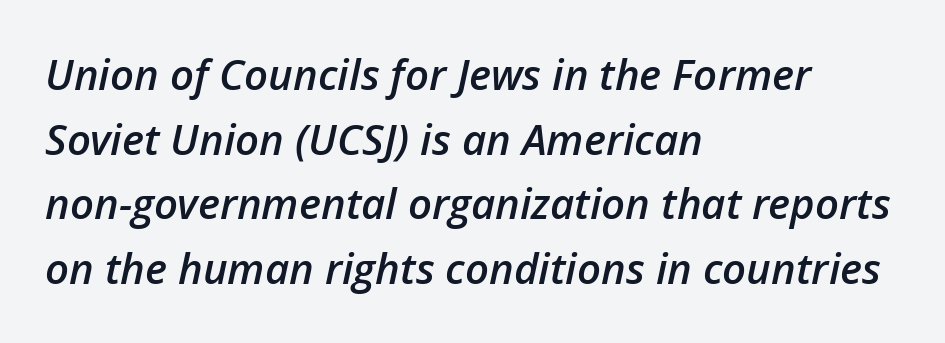
{"italic": "yes", "lean": "right", "slant_degrees": 12, "bold": "semi", "weight": "semibold", "width": "normal", "stroke_contrast": "low", "x_height": "medium", "monospaced": "no", "underline": "no", "align": "left", "line_spacing": "normal", "line_spacing_ratio": 1.54, "letter_spacing": "normal", "letter_spacing_em": 0.0, "glyph_px": 42}
